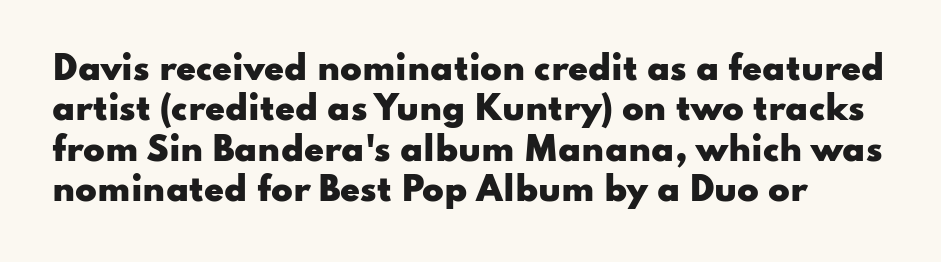
The typeface chosen for these lines omits serifs. Rule under the text: the space is simply empty. If you measured baseline to baseline, you'd find a middling distance. This sample uses plain, unmodified letter spacing. Heavy-handed strokes throughout: this text is bold. Looks like regular typesetting: each glyph gets only the width it needs.
